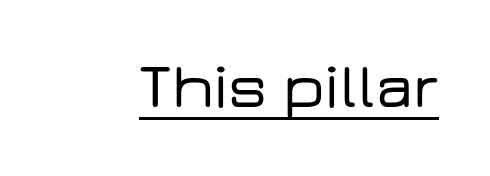
The font's upright variant was chosen for this text. Students, observe the line beneath the letters — that is underlining. Words appear dense and cohesive because spacing is normal. You could not count columns in this text — the font is proportionally spaced. Each letter's strokes conclude bluntly, with no projecting serifs.
